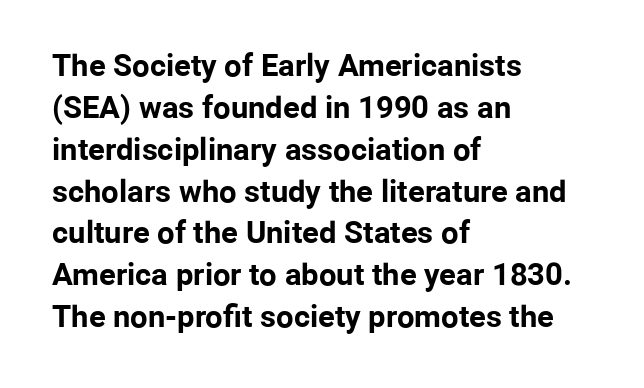
The area under the type is left untouched. Students, observe: this is what conventionally led text looks like. The letters advance in unequal steps, a hallmark of proportional type. Typesetter's note: full bold, strokes at maximum text heaviness. Nope, no serifs anywhere on these letters.
